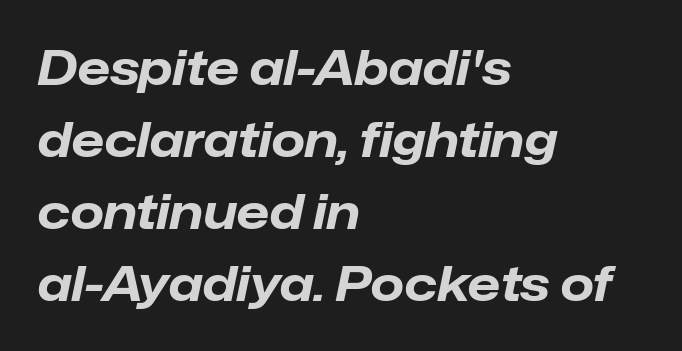
The image shows 48 px bold type, italic (leaning right); set left-aligned, normal line spacing (1.5x), normal letter spacing, not underlined; low stroke contrast and a medium x-height.
